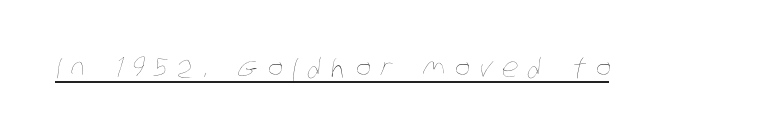
{"bold": "no", "underline": "yes", "letter_spacing": "wide", "letter_spacing_em": 0.37, "glyph_px": 26}
